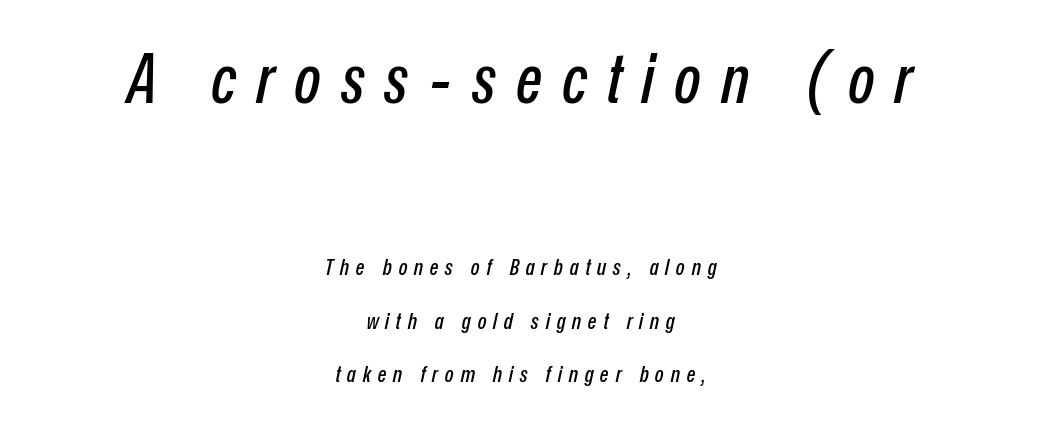
{"italic": "yes", "lean": "right", "slant_degrees": 12, "width": "condensed", "stroke_contrast": "low", "x_height": "medium", "monospaced": "no", "underline": "no", "align": "center", "line_spacing": "loose", "line_spacing_ratio": 2.33, "letter_spacing": "wide", "letter_spacing_em": 0.29, "larger_block": "first", "size_ratio": 3.0, "glyph_px": 69}
